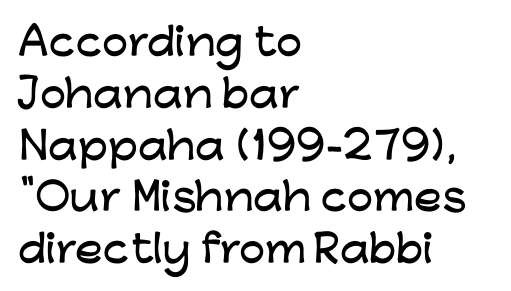
{"serif": "no", "italic": "no", "width": "wide", "stroke_contrast": "low", "x_height": "medium", "monospaced": "no", "underline": "no", "align": "left", "line_spacing": "normal", "line_spacing_ratio": 1.4, "letter_spacing": "normal", "letter_spacing_em": 0.0, "glyph_px": 37}
